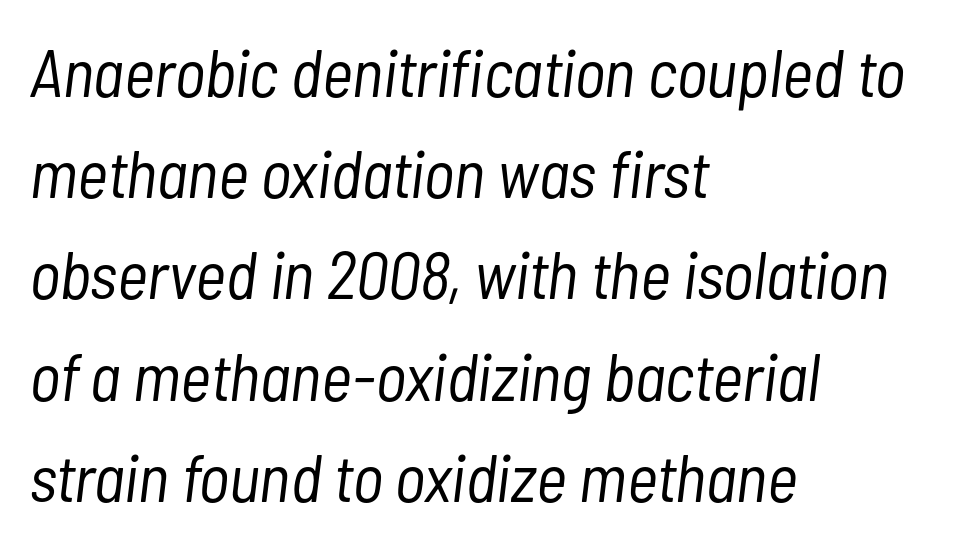
The image shows 67 px light, condensed type, italic (leaning right); set left-aligned, normal line spacing (1.51x), normal letter spacing, not underlined; low stroke contrast and a medium x-height.
